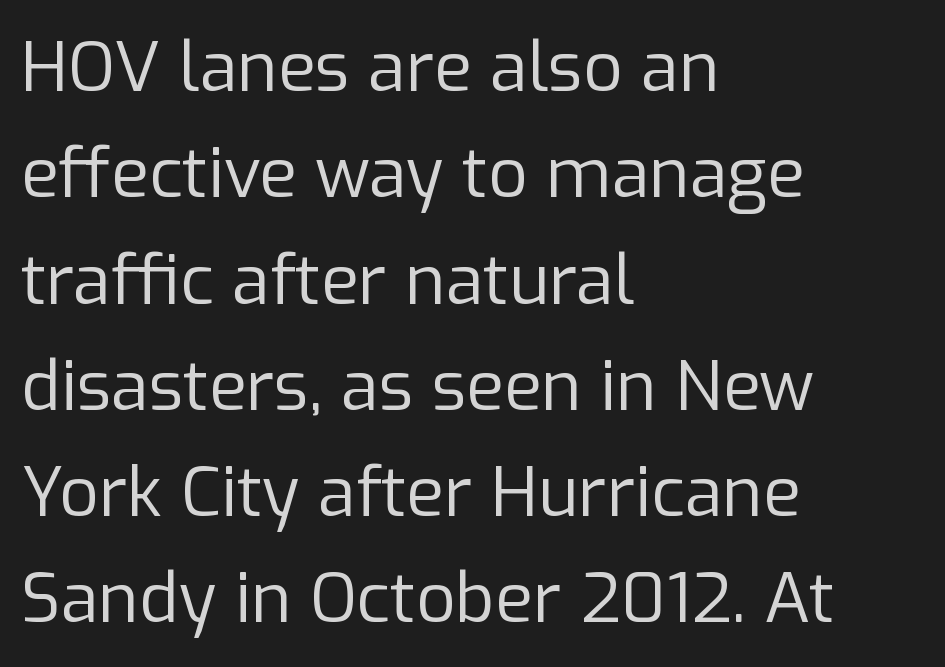
{"serif": "no", "italic": "no", "bold": "no", "weight": "regular", "width": "normal", "stroke_contrast": "low", "x_height": "medium", "monospaced": "no", "underline": "no", "align": "left", "line_spacing": "normal", "line_spacing_ratio": 1.54, "letter_spacing": "normal", "letter_spacing_em": 0.0, "glyph_px": 69}
